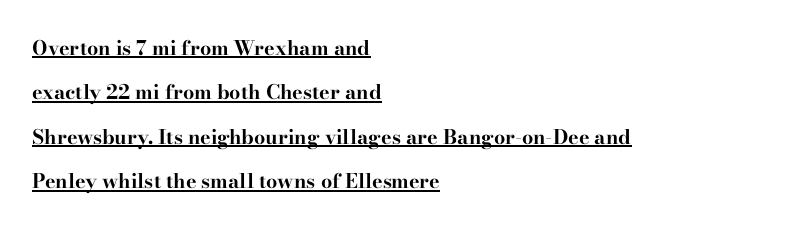
The image shows 20 px bold type, upright; set left-aligned, loose line spacing (2.22x), normal letter spacing, underlined.
